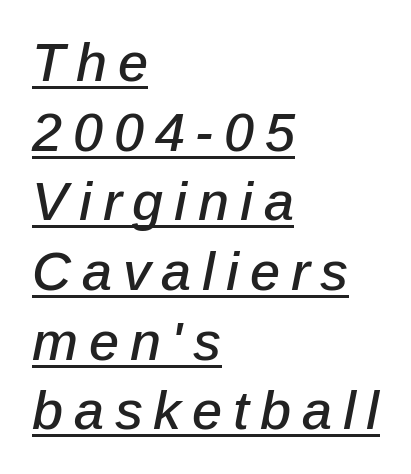
An italicized treatment has been applied to the whole sample. Each new line begins a customary step beneath the previous one. Words appear elongated and porous because spacing is wide. The ragged edge is on the right, which tells us the setting is flush left. Varying glyph widths throughout — classic text-font behaviour.
